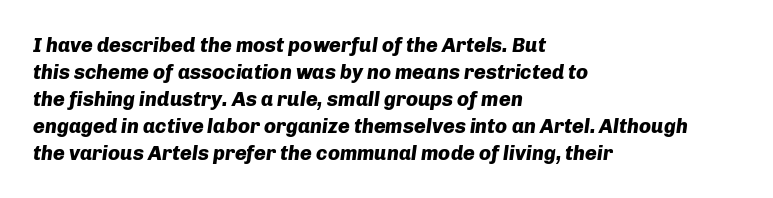
Q: Is the text bold? A: Yes.
Q: Is the text italic (slanted)? A: Yes, it leans right by about 8 degrees.
Q: Is the text underlined? A: No.
Q: How is the paragraph aligned? A: Left-aligned.
Q: Is the spacing between letters normal or unusually wide? A: Normal.
Q: Is the spacing between lines tight, normal or loose? A: Normal.
